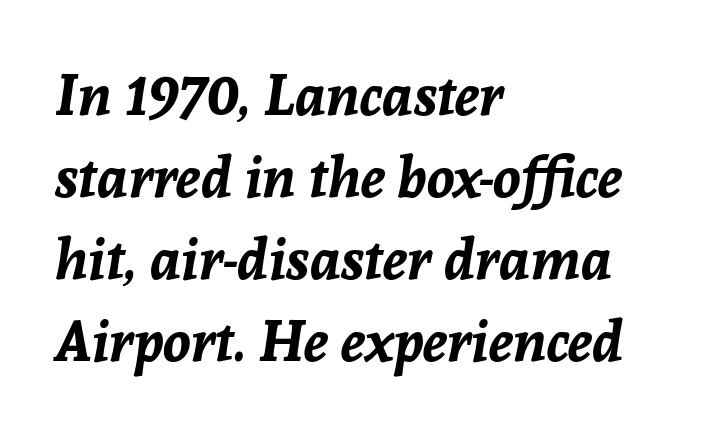
Q: Is the text bold? A: Yes.
Q: Is the text italic (slanted)? A: Yes, it leans right by about 8 degrees.
Q: Is the text underlined? A: No.
Q: How is the paragraph aligned? A: Left-aligned.
Q: Is the spacing between letters normal or unusually wide? A: Normal.
Q: Is the spacing between lines tight, normal or loose? A: Normal.
Q: Width (condensed, normal, or wide)? A: Normal.
Q: Stroke contrast? A: Low.
Q: x-height? A: Medium.
Q: Monospaced? A: No.
